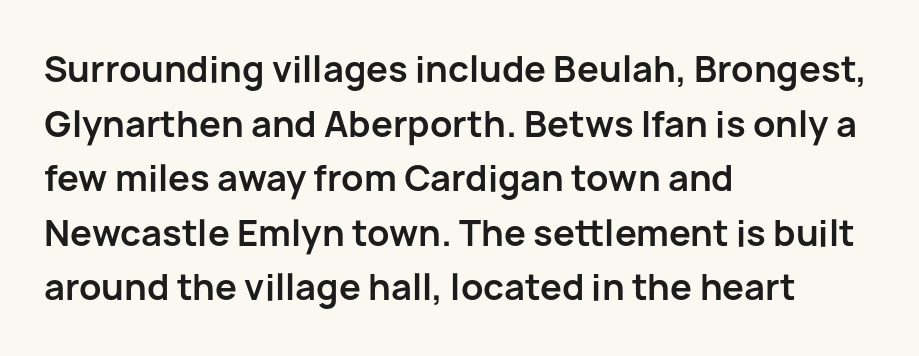
The image shows 35 px bold sans-serif type, upright; set left-aligned, normal line spacing (1.56x), normal letter spacing, not underlined; low stroke contrast and a medium x-height.
